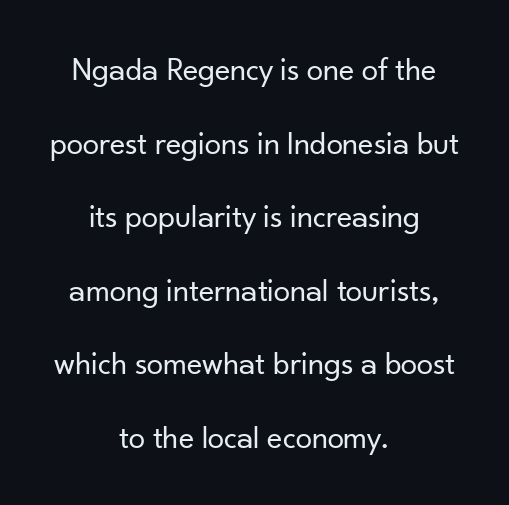
In terms of letterspacing, this is plain default setting. Weight: in the light-to-regular range. This rendering features lettering with no underline. Is this a fixed-width face? No — the glyphs have proportional, varying widths.
